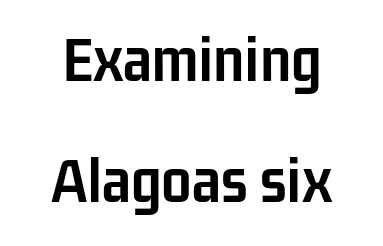
Heavy-handed strokes throughout: this text is bold. This sample has the flowing, uneven cadence of proportional lettering. A bare baseline throughout the passage. This is sans-serif lettering, the kind often seen on screens and signage.
